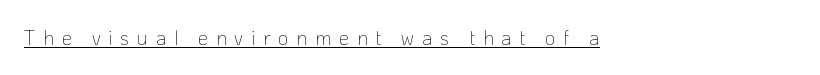
{"italic": "no", "bold": "no", "underline": "yes", "align": "left", "letter_spacing": "wide", "letter_spacing_em": 0.39, "glyph_px": 20}
